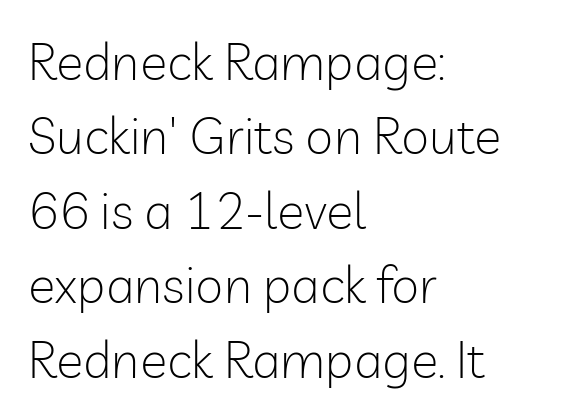
{"serif": "no", "italic": "no", "bold": "no", "weight": "light", "width": "normal", "stroke_contrast": "low", "x_height": "medium", "monospaced": "no", "underline": "no", "align": "left", "line_spacing": "normal", "line_spacing_ratio": 1.46, "letter_spacing": "normal", "letter_spacing_em": 0.0, "glyph_px": 51}
